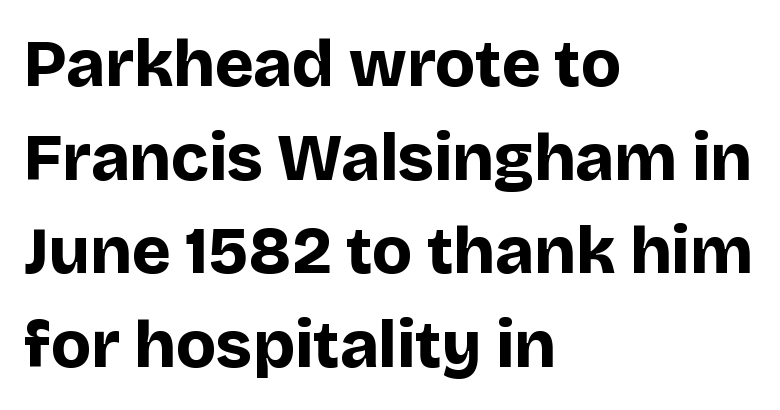
The image shows 66 px bold sans-serif type, upright; set left-aligned, normal line spacing (1.42x), normal letter spacing, not underlined; low stroke contrast and a large x-height.
